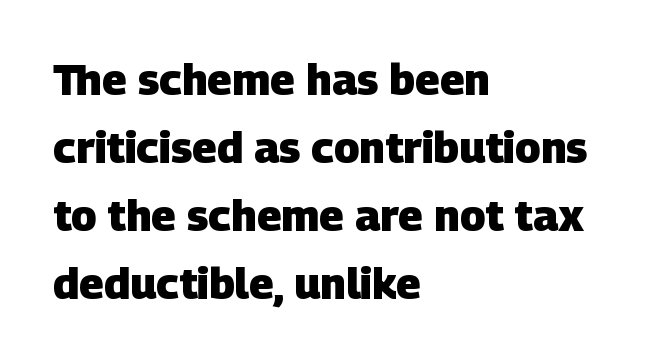
The image shows 43 px heavy sans-serif type; set left-aligned, normal line spacing (1.58x), normal letter spacing, not underlined; low stroke contrast and a large x-height.
